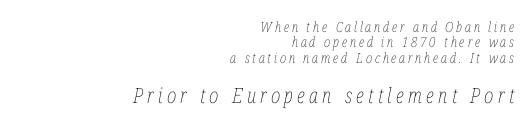
The image shows 21 px text type, italic (leaning right); set right-aligned, tight line spacing (1.1x), unusually wide letter spacing (+0.2 em), not underlined; the second (bottom) block is 1.5x larger.
